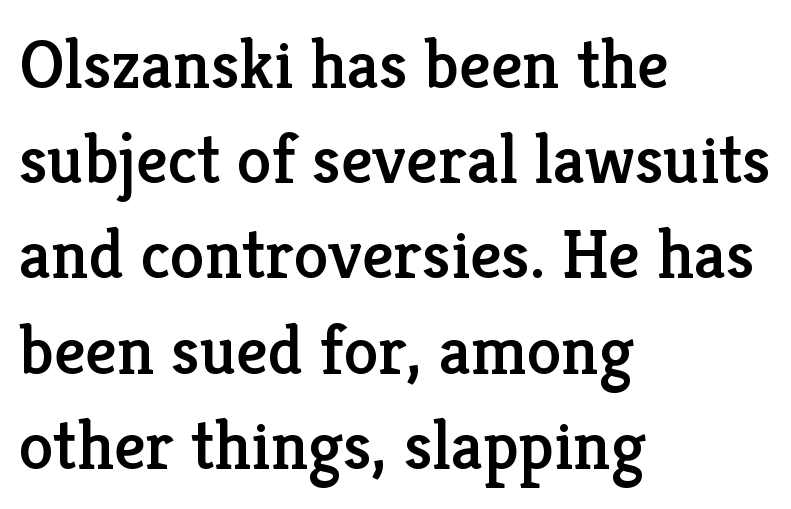
{"serif": "yes", "italic": "no", "width": "normal", "stroke_contrast": "low", "x_height": "medium", "monospaced": "no", "underline": "no", "align": "left", "line_spacing": "normal", "line_spacing_ratio": 1.36, "letter_spacing": "normal", "letter_spacing_em": 0.0, "glyph_px": 70}
